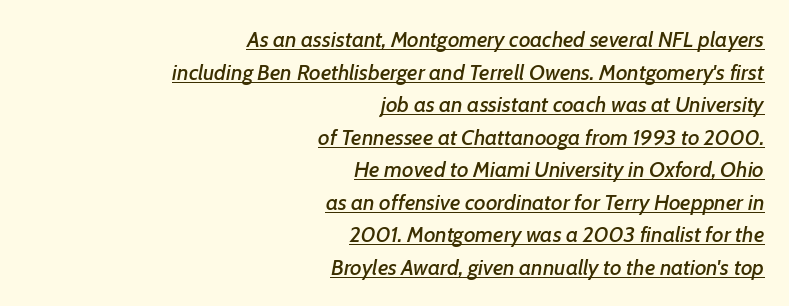
{"italic": "yes", "lean": "right", "slant_degrees": 7, "underline": "yes", "align": "right", "line_spacing": "normal", "line_spacing_ratio": 1.48, "letter_spacing": "normal", "letter_spacing_em": 0.0, "glyph_px": 22}
